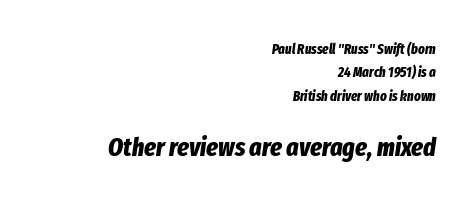
The image shows 26 px bold type, italic (leaning right); set right-aligned, normal line spacing (1.67x), normal letter spacing, not underlined; the second (bottom) block is 1.86x larger.
